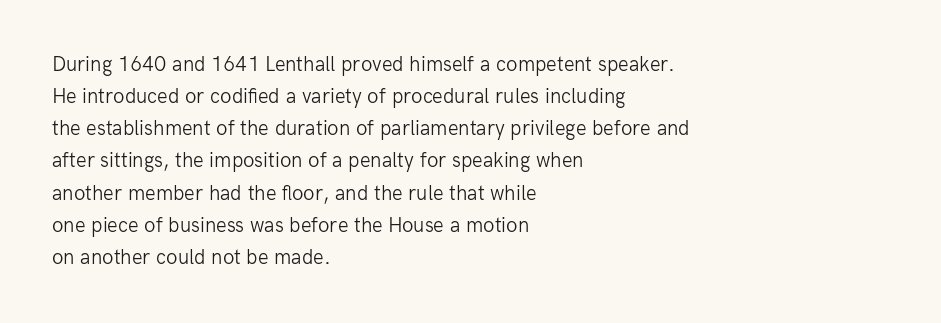
The image shows 21 px text type, upright; set left-aligned, normal line spacing (1.53x), normal letter spacing, not underlined.
